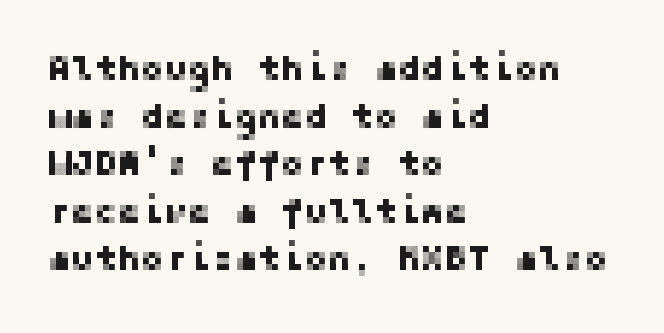
The image shows 35 px sans-serif type, upright; set left-aligned, normal line spacing (1.36x), normal letter spacing, not underlined; low stroke contrast and a medium x-height.
